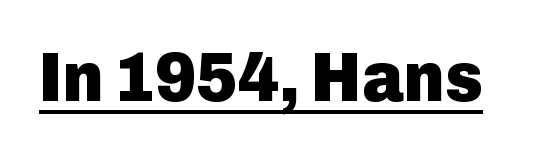
Q: Is the text bold? A: Yes.
Q: Is the text italic (slanted)? A: No, it is upright.
Q: Is the typeface a serif or a sans-serif typeface? A: Sans-serif.
Q: Is the text underlined? A: Yes.
Q: Is the spacing between letters normal or unusually wide? A: Normal.
Q: Width (condensed, normal, or wide)? A: Normal.
Q: Stroke contrast? A: Low.
Q: x-height? A: Medium.
Q: Monospaced? A: No.
